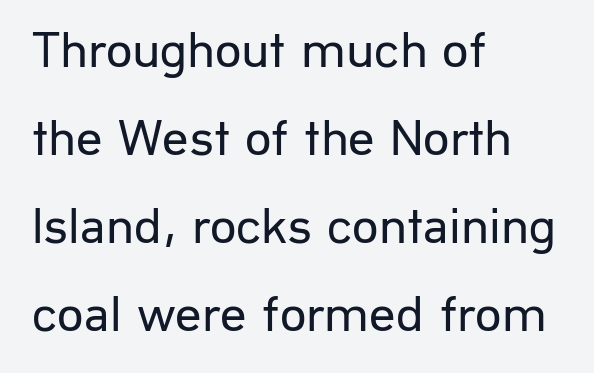
The space directly below the letters is spotless. Vertical strokes here are truly vertical. These lines stack with their left ends in a neat column. This block has exactly the height ordinary leading produces. The strokes carry an ordinary text weight at most. The type family on display is of the sans-serif kind.
